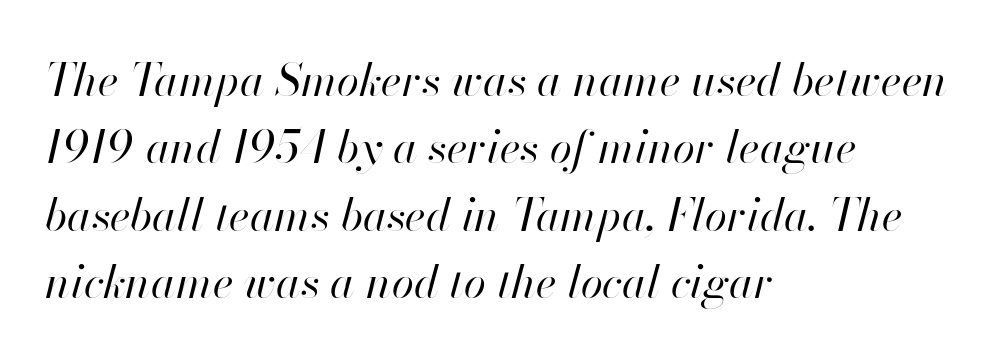
{"italic": "yes", "lean": "right", "slant_degrees": 13, "bold": "no", "weight": "regular", "width": "normal", "stroke_contrast": "high", "x_height": "small", "monospaced": "no", "underline": "no", "align": "left", "line_spacing": "normal", "line_spacing_ratio": 1.5, "letter_spacing": "normal", "letter_spacing_em": 0.0, "glyph_px": 45}
